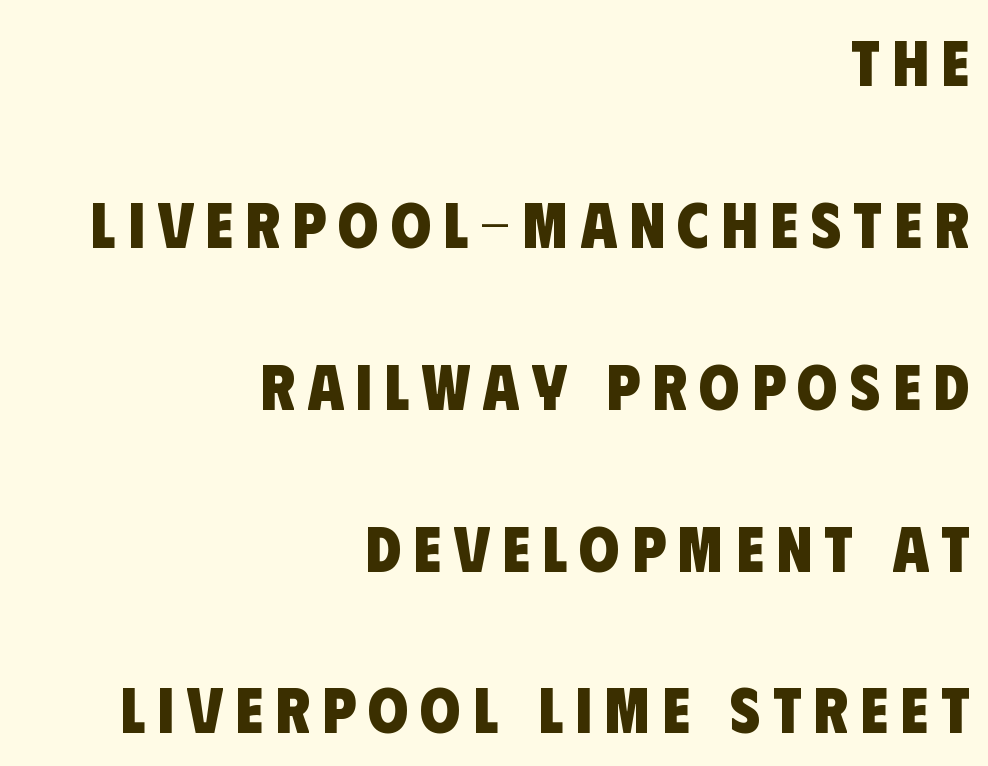
The image shows 65 px heavy, condensed sans-serif type; set right-aligned, loose line spacing (2.49x), not underlined; low stroke contrast and a large x-height.
